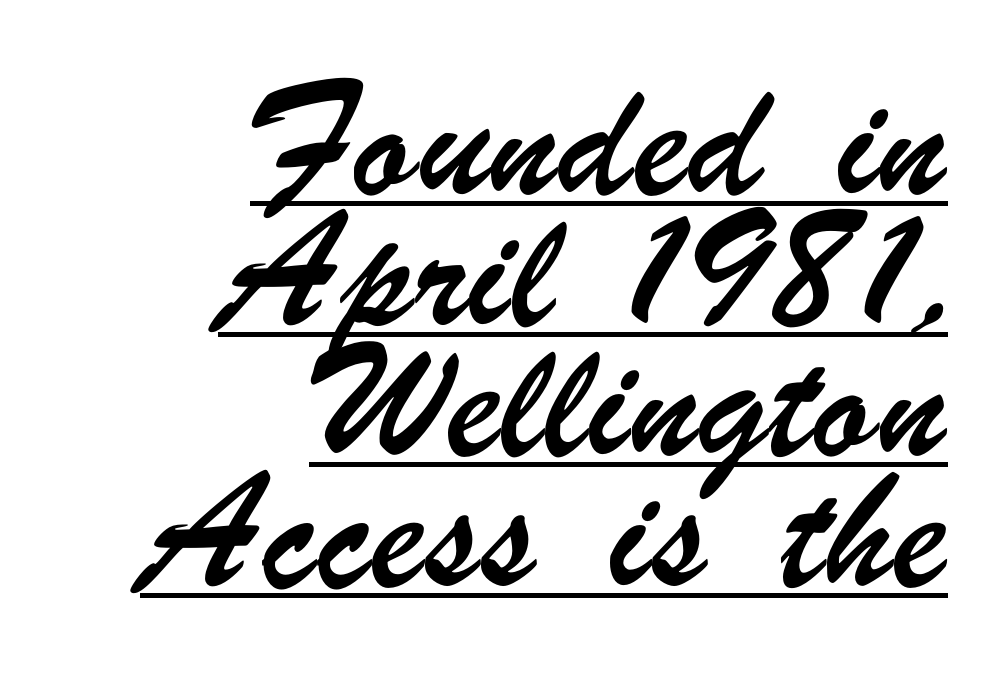
{"serif": "no", "width": "condensed", "stroke_contrast": "low", "x_height": "small", "monospaced": "no", "underline": "yes", "align": "right", "line_spacing_ratio": 1.79, "letter_spacing": "normal", "letter_spacing_em": 0.0, "glyph_px": 73}
